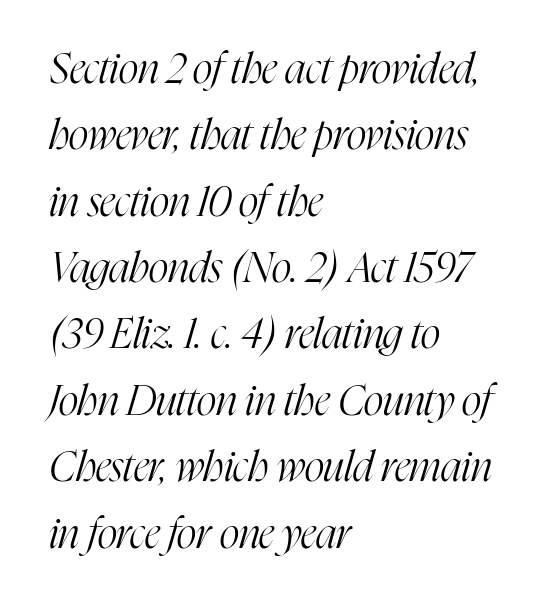
The image shows 42 px light, condensed serif type, italic (leaning right); set left-aligned, normal line spacing (1.58x), normal letter spacing, not underlined; high stroke contrast and a medium x-height.
